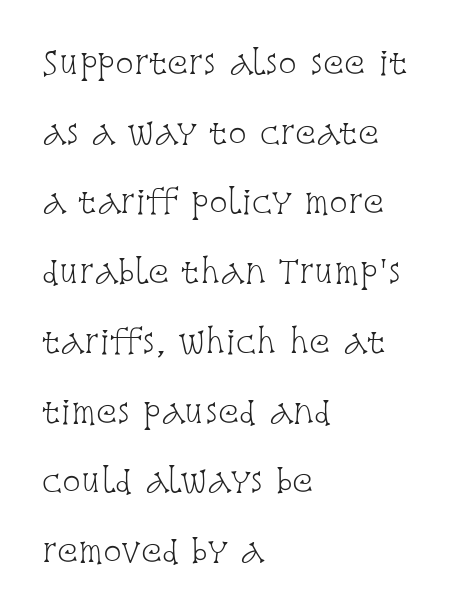
Designer's note — italics off, roman on. This sample has the flowing, uneven cadence of proportional lettering. Is the letter spacing exaggerated? No — it looks like the ordinary default. Underlining? Definitely not there. Students, observe: this is what heavily led, spacious text looks like.
